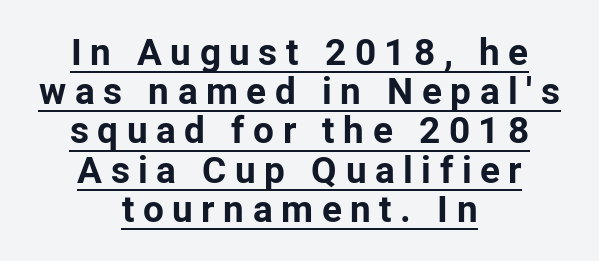
{"serif": "no", "italic": "no", "bold": "yes", "weight": "bold", "width": "normal", "stroke_contrast": "low", "x_height": "medium", "monospaced": "no", "underline": "yes", "align": "center", "line_spacing": "tight", "line_spacing_ratio": 1.06, "letter_spacing": "wide", "letter_spacing_em": 0.23, "glyph_px": 37}
